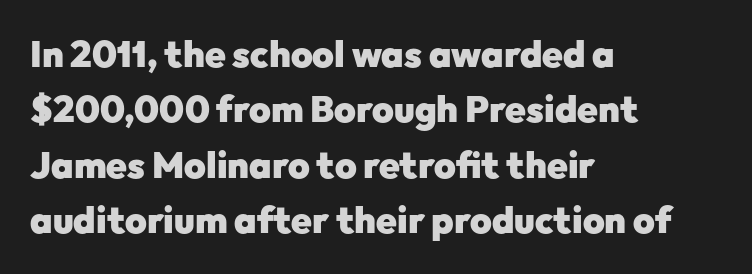
The image shows 37 px heavy sans-serif type, upright; set left-aligned, normal line spacing (1.5x), normal letter spacing, not underlined; low stroke contrast and a medium x-height.
